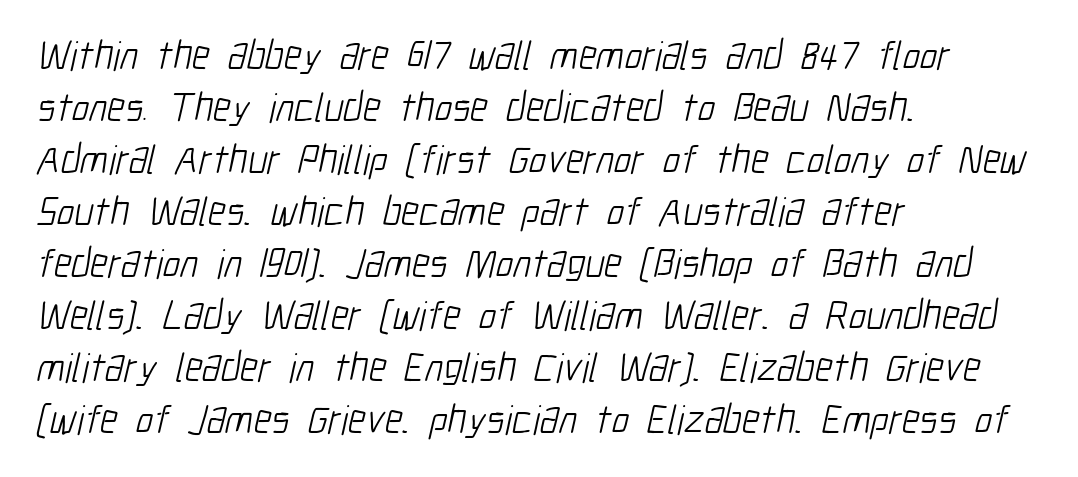
The image shows 41 px light, condensed sans-serif type; set left-aligned, normal line spacing (1.27x), normal letter spacing, not underlined; low stroke contrast and a medium x-height.
